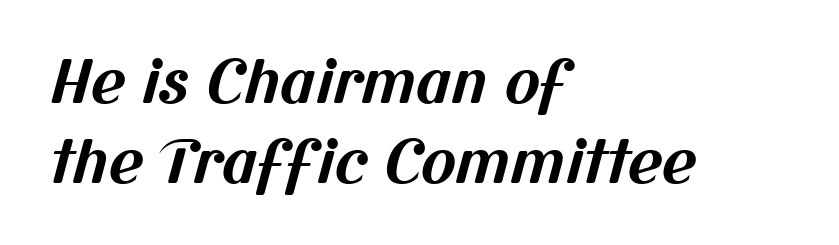
The image shows 59 px bold sans-serif type; set left-aligned, normal line spacing (1.35x), normal letter spacing, not underlined; medium stroke contrast and a medium x-height.
